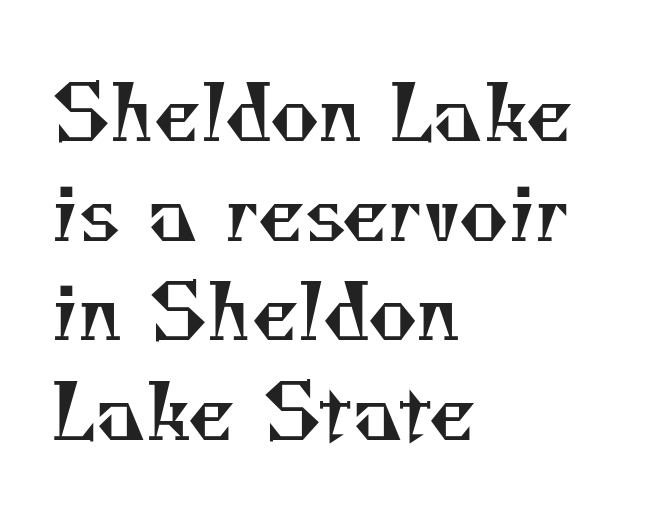
Underlining? Definitely not there. Unlike a clean sans, this face finishes its strokes with serifs. The letterforms sit shoulder to shoulder at normal distance. The passage shown is typed in a proportional face where columns would drift. Summary of weight: not heavy and not bold.
